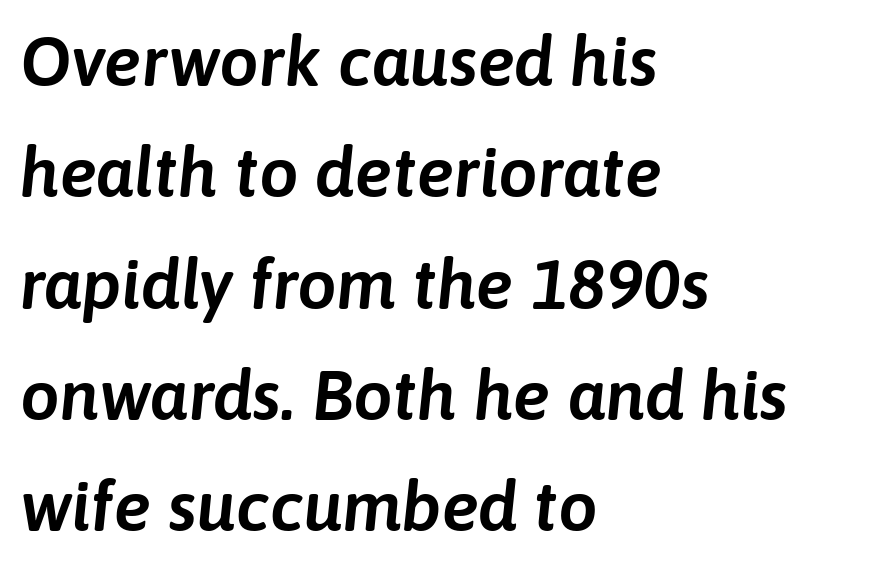
The image shows 70 px text type, italic (leaning right); set left-aligned, normal line spacing (1.59x), normal letter spacing, not underlined; low stroke contrast and a medium x-height.
